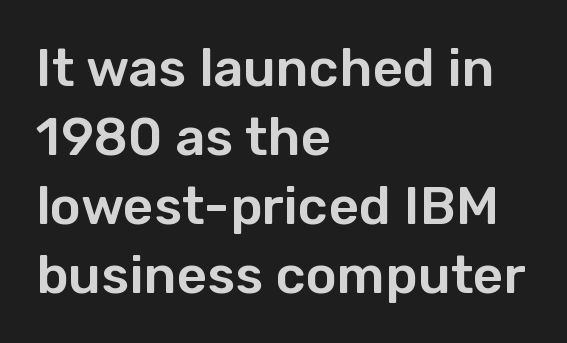
Q: Is the text italic (slanted)? A: No, it is upright.
Q: Is the typeface a serif or a sans-serif typeface? A: Sans-serif.
Q: Is the text underlined? A: No.
Q: How is the paragraph aligned? A: Left-aligned.
Q: Is the spacing between letters normal or unusually wide? A: Normal.
Q: Is the spacing between lines tight, normal or loose? A: Normal.
Q: Width (condensed, normal, or wide)? A: Normal.
Q: Stroke contrast? A: Low.
Q: x-height? A: Medium.
Q: Monospaced? A: No.
